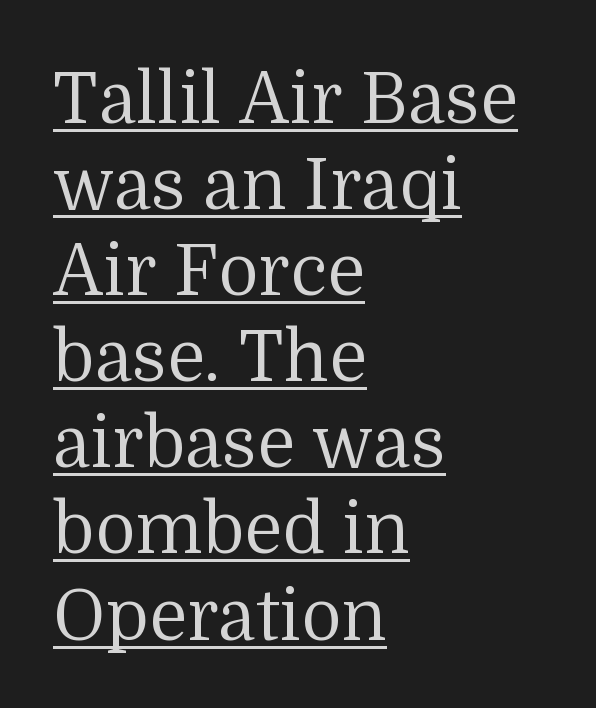
{"serif": "yes", "italic": "no", "bold": "no", "weight": "regular", "width": "normal", "stroke_contrast": "medium", "x_height": "medium", "monospaced": "no", "underline": "yes", "align": "left", "line_spacing_ratio": 1.23, "letter_spacing": "normal", "letter_spacing_em": 0.0, "glyph_px": 70}
